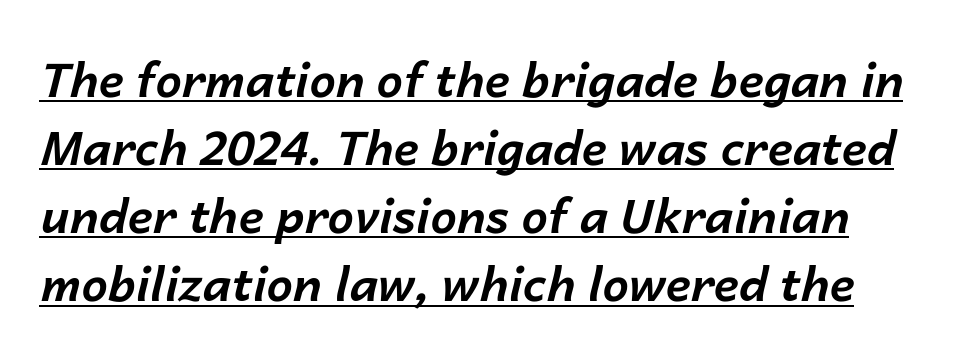
Each word holds together tightly as a unit, with standard inter-letter gaps. A typesetter would call this proportional, since set widths differ per character. Is the type bold? Yes — the strokes are clearly thick and heavy. A rule runs beneath these lines of type. Regular leading.
